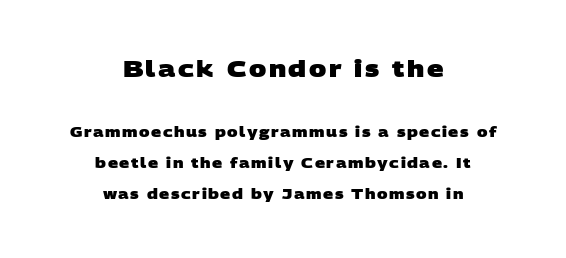
The image shows 23 px bold type; set centered, loose line spacing (2.21x), not underlined; the first (top) block is 1.64x larger.
